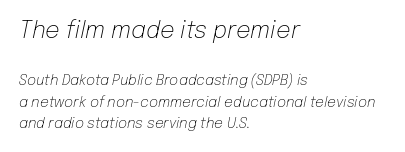
The image shows 23 px text type, italic (leaning right); set left-aligned, normal line spacing (1.55x), normal letter spacing, not underlined; the first (top) block is 1.64x larger.
